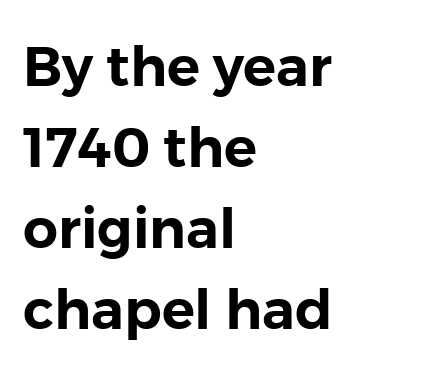
The image shows 55 px sans-serif type, upright; set left-aligned, normal line spacing (1.47x), normal letter spacing, not underlined; low stroke contrast and a medium x-height.
